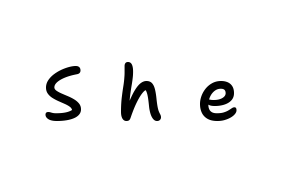
Character widths vary here, with narrow letters taking less room than wide ones. Italic: no, the glyphs are upright roman. These lines have a slow, spaced-out rhythm from letter to letter. Typographically, this falls in the sans-serif category.
